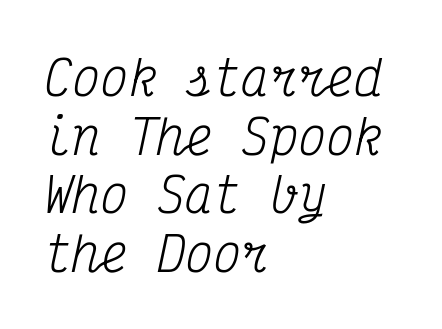
The image shows 47 px regular-weight, condensed serif type, italic (leaning right), monospaced; set left-aligned, normal line spacing (1.25x), normal letter spacing, not underlined; medium stroke contrast and a medium x-height.
